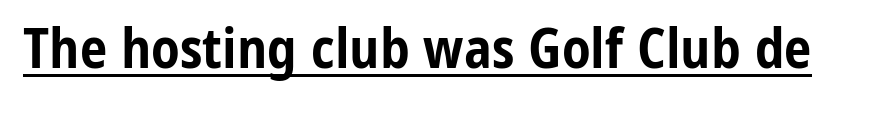
The image shows 55 px bold, condensed sans-serif type, upright; set normal letter spacing, underlined; low stroke contrast and a medium x-height.
